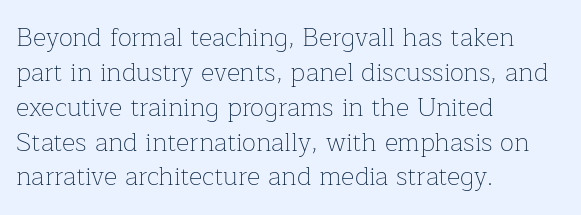
Q: Is the text bold? A: No.
Q: Is the text italic (slanted)? A: No, it is upright.
Q: Is the text underlined? A: No.
Q: How is the paragraph aligned? A: Left-aligned.
Q: Is the spacing between letters normal or unusually wide? A: Normal.
Q: Is the spacing between lines tight, normal or loose? A: Normal.
